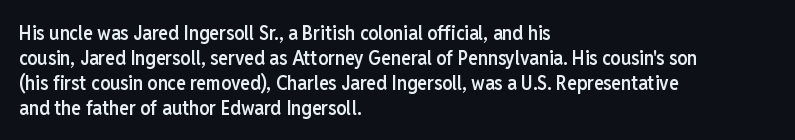
Where is the straight margin? On the left. Each glyph is drawn with semibold strokes, heavier than normal yet not fully bold. The passage shown is not underscored anywhere. Whoever set this chose a conventional vertical rhythm. Upright lettering throughout.
